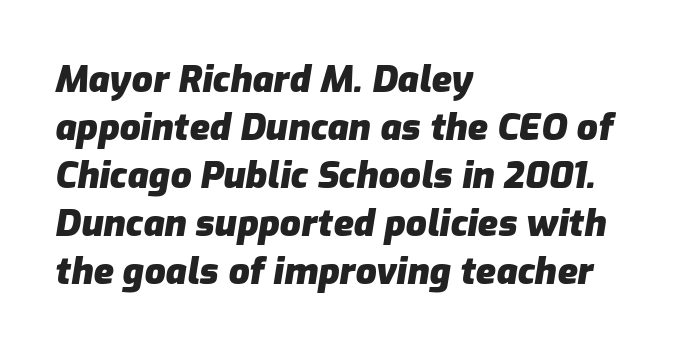
{"italic": "yes", "lean": "right", "slant_degrees": 9, "bold": "yes", "weight": "heavy", "width": "normal", "stroke_contrast": "low", "x_height": "medium", "monospaced": "no", "underline": "no", "align": "left", "line_spacing": "normal", "line_spacing_ratio": 1.3, "letter_spacing": "normal", "letter_spacing_em": 0.0, "glyph_px": 37}
